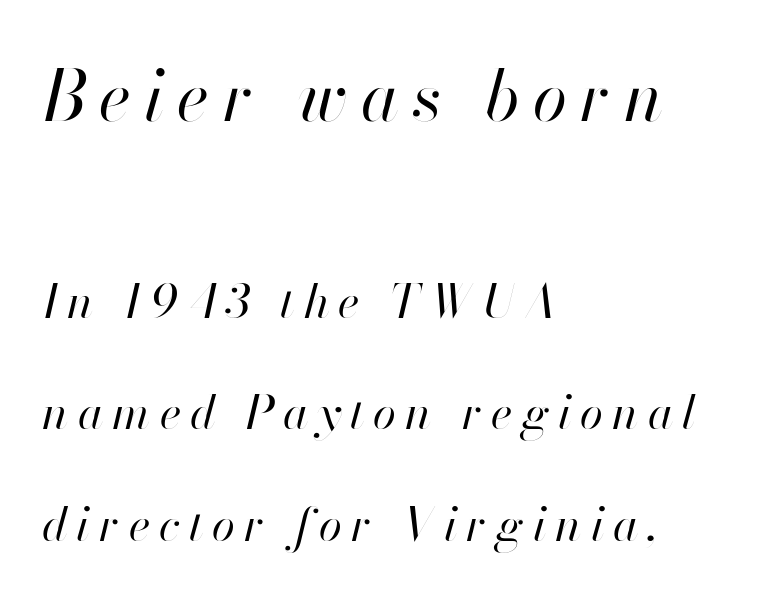
Q: Is the text bold? A: No.
Q: Is the text italic (slanted)? A: Yes, it leans right by about 13 degrees.
Q: Is the text underlined? A: No.
Q: How is the paragraph aligned? A: Left-aligned.
Q: Is the spacing between lines tight, normal or loose? A: Loose.
Q: Which block of text is set in a larger size, the first (top) or the second (bottom)? A: The first (top) one.
Q: Width (condensed, normal, or wide)? A: Normal.
Q: Stroke contrast? A: High.
Q: x-height? A: Small.
Q: Monospaced? A: No.
